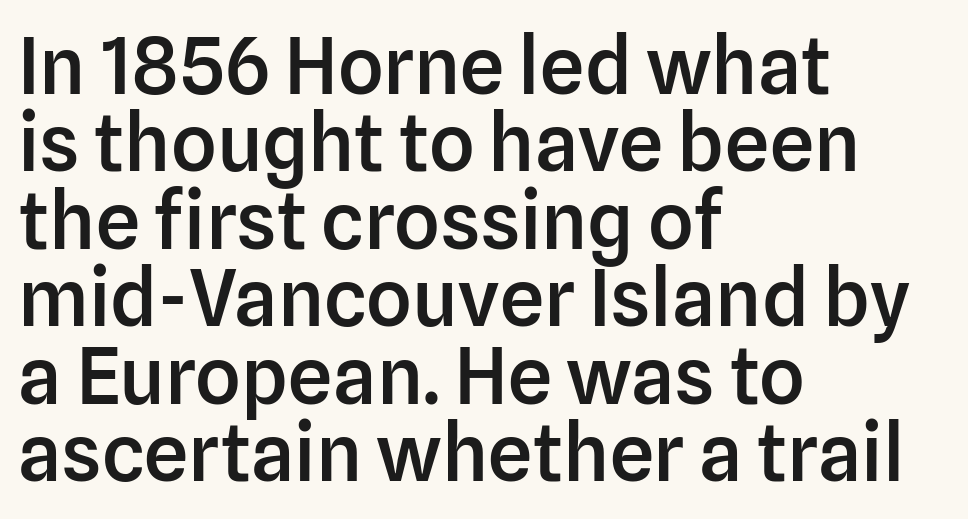
{"serif": "no", "italic": "no", "bold": "semi", "weight": "semibold", "width": "normal", "stroke_contrast": "low", "x_height": "medium", "monospaced": "no", "underline": "no", "align": "left", "line_spacing": "tight", "line_spacing_ratio": 0.98, "letter_spacing": "normal", "letter_spacing_em": 0.0, "glyph_px": 79}
